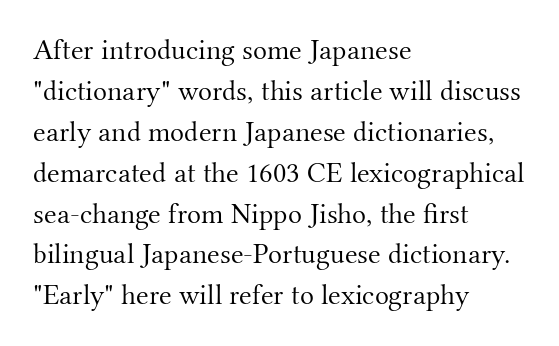
Q: Is the text bold? A: No.
Q: Is the text italic (slanted)? A: No, it is upright.
Q: Is the typeface a serif or a sans-serif typeface? A: Serif.
Q: Is the text underlined? A: No.
Q: How is the paragraph aligned? A: Left-aligned.
Q: Is the spacing between letters normal or unusually wide? A: Normal.
Q: Is the spacing between lines tight, normal or loose? A: Normal.
Q: Width (condensed, normal, or wide)? A: Normal.
Q: Stroke contrast? A: Medium.
Q: x-height? A: Small.
Q: Monospaced? A: No.
